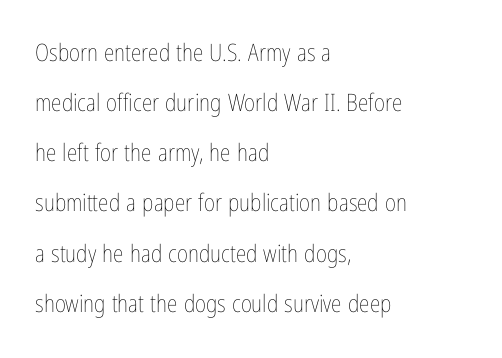
Q: Is the text bold? A: No.
Q: Is the text italic (slanted)? A: No, it is upright.
Q: Is the text underlined? A: No.
Q: How is the paragraph aligned? A: Left-aligned.
Q: Is the spacing between letters normal or unusually wide? A: Normal.
Q: Is the spacing between lines tight, normal or loose? A: Loose.
